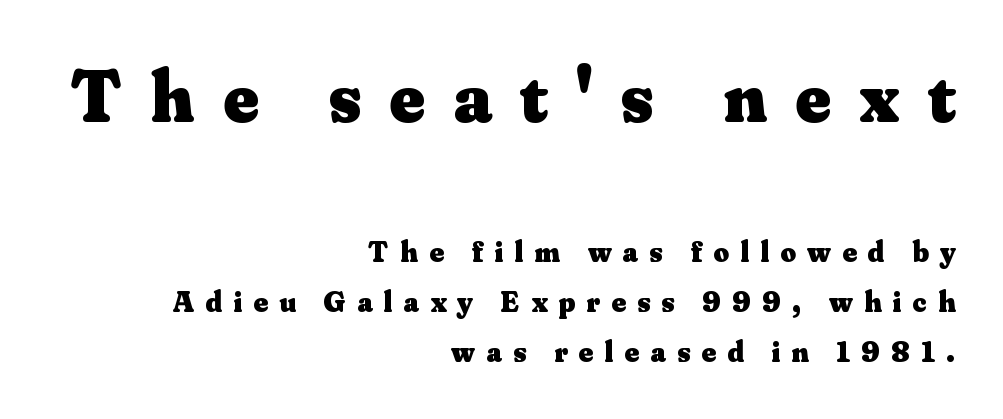
Q: Is the text bold? A: Yes.
Q: Is the text italic (slanted)? A: No, it is upright.
Q: Is the typeface a serif or a sans-serif typeface? A: Serif.
Q: Is the text underlined? A: No.
Q: How is the paragraph aligned? A: Right-aligned.
Q: Is the spacing between letters normal or unusually wide? A: Unusually wide.
Q: Is the spacing between lines tight, normal or loose? A: Normal.
Q: Which block of text is set in a larger size, the first (top) or the second (bottom)? A: The first (top) one.
Q: Width (condensed, normal, or wide)? A: Normal.
Q: Stroke contrast? A: Medium.
Q: x-height? A: Small.
Q: Monospaced? A: No.
